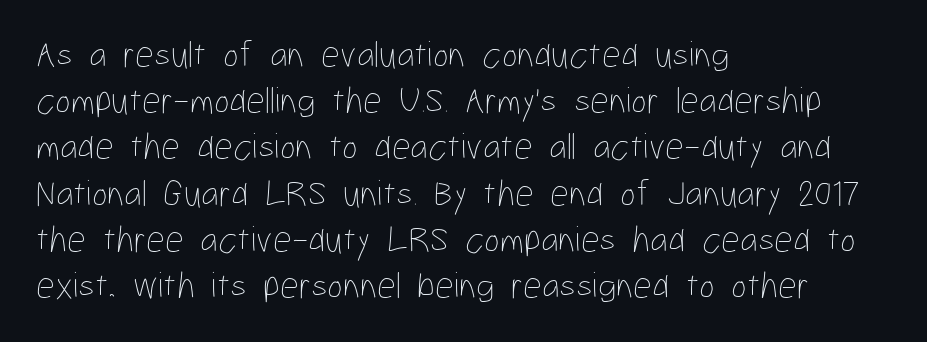
The image shows 37 px thin, condensed type, upright; set left-aligned, normal line spacing (1.25x), normal letter spacing, not underlined; low stroke contrast and a medium x-height.
